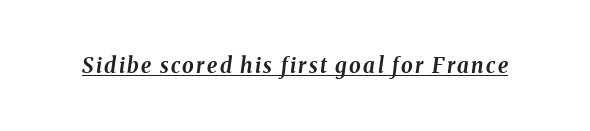
The string is rendered with underlining switched on. Is the type slanted? Yes — the strokes lean at a clear angle. What weight is shown? A full bold with thick strokes.
